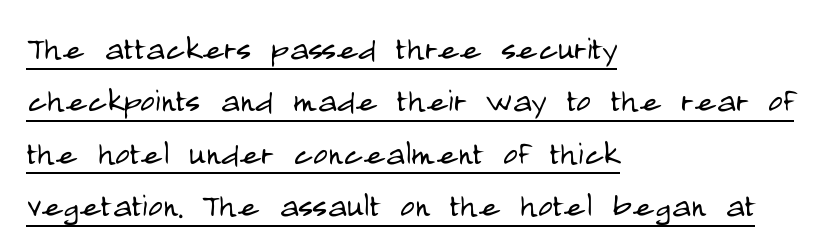
The image shows 40 px light, condensed sans-serif type, upright; set left-aligned, normal line spacing (1.31x), normal letter spacing, underlined; low stroke contrast and a large x-height.
